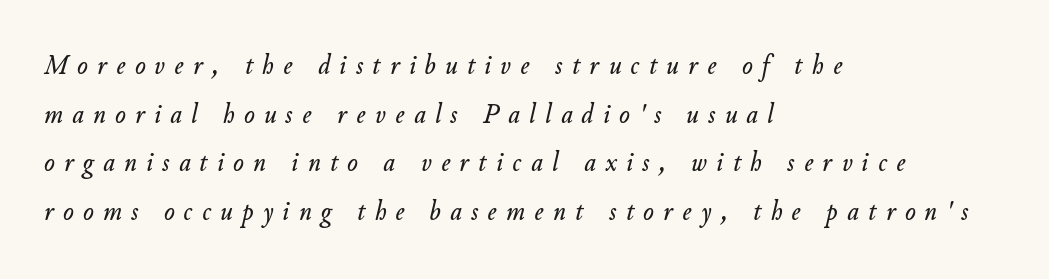
It's the slanting kind of type. Beneath every word, the page is bare. Display-style spreading of the glyphs; the letterfit is very open. Is this a fixed-width face? No — the glyphs have proportional, varying widths.
